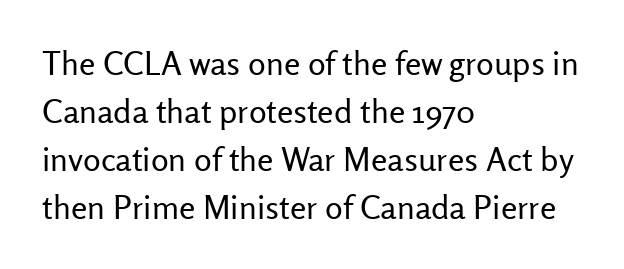
{"serif": "no", "italic": "no", "bold": "no", "weight": "regular", "width": "normal", "stroke_contrast": "low", "x_height": "medium", "monospaced": "no", "underline": "no", "align": "left", "line_spacing": "normal", "line_spacing_ratio": 1.45, "letter_spacing": "normal", "letter_spacing_em": 0.0, "glyph_px": 33}
